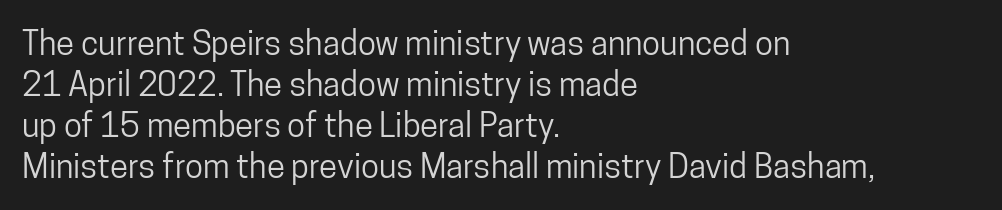
{"serif": "no", "italic": "no", "width": "condensed", "stroke_contrast": "low", "x_height": "medium", "monospaced": "no", "underline": "no", "align": "left", "line_spacing_ratio": 1.24, "letter_spacing": "normal", "letter_spacing_em": 0.0, "glyph_px": 33}
